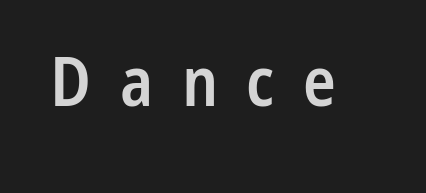
The image shows 68 px semibold, condensed sans-serif type, upright; set unusually wide letter spacing (+0.42 em), not underlined; low stroke contrast and a medium x-height.
